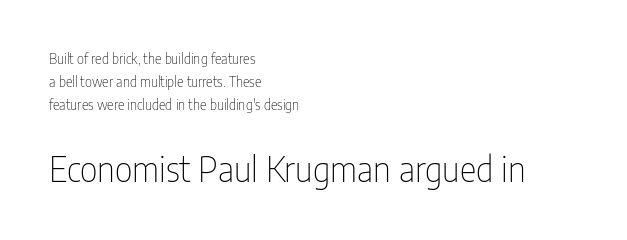
Q: Is the text bold? A: No.
Q: Is the text italic (slanted)? A: No, it is upright.
Q: Is the typeface a serif or a sans-serif typeface? A: Sans-serif.
Q: Is the text underlined? A: No.
Q: How is the paragraph aligned? A: Left-aligned.
Q: Is the spacing between letters normal or unusually wide? A: Normal.
Q: Is the spacing between lines tight, normal or loose? A: Normal.
Q: Which block of text is set in a larger size, the first (top) or the second (bottom)? A: The second (bottom) one.
Q: Width (condensed, normal, or wide)? A: Condensed.
Q: Stroke contrast? A: Low.
Q: x-height? A: Medium.
Q: Monospaced? A: No.
